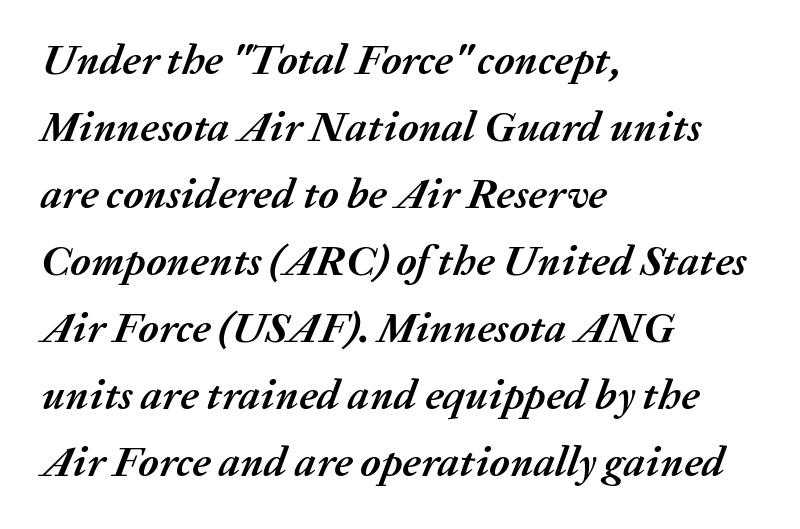
Q: Is the text bold? A: Yes.
Q: Is the text italic (slanted)? A: Yes, it leans right by about 20 degrees.
Q: Is the text underlined? A: No.
Q: How is the paragraph aligned? A: Left-aligned.
Q: Is the spacing between letters normal or unusually wide? A: Normal.
Q: Is the spacing between lines tight, normal or loose? A: Normal.
Q: Width (condensed, normal, or wide)? A: Normal.
Q: Stroke contrast? A: Medium.
Q: x-height? A: Medium.
Q: Monospaced? A: No.
